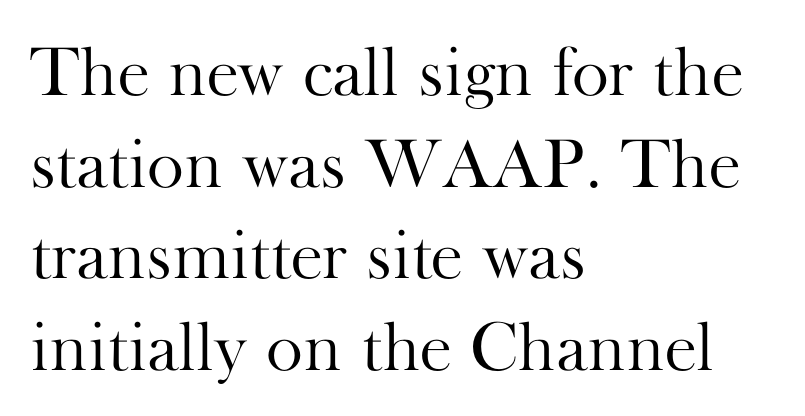
The image shows 70 px light serif type, upright; set left-aligned, normal line spacing (1.31x), normal letter spacing, not underlined; high stroke contrast and a small x-height.
